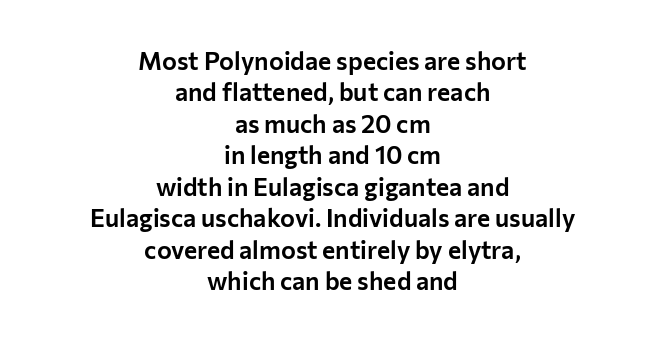
The passage shown stacks its lines at a standard gap. The line texture is even and compact thanks to regular tracking. Italic: no, the glyphs are upright roman. Any mark beneath the type? The region is blank. A centered setting, common on invitations and titles, is used for this passage.
